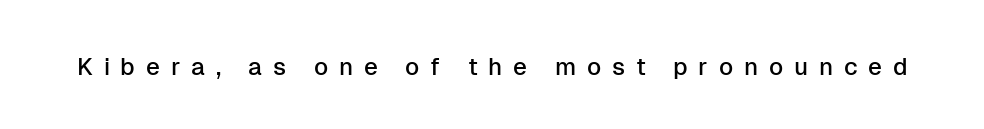
The image shows 24 px text type, upright; set unusually wide letter spacing (+0.45 em), not underlined.
